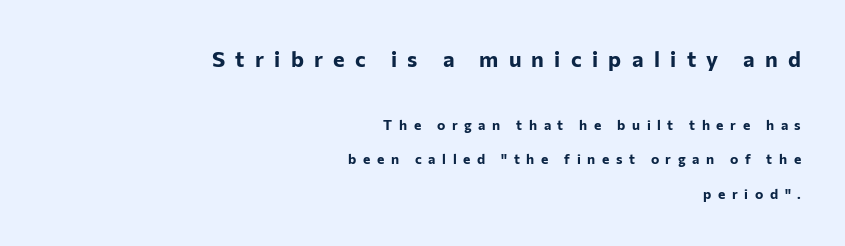
Caption: upper text group enlarged, lower text group reduced. Do the letters lean? They stand straight. Loosely led — the rows are spread out. No word sits above an underline. Typesetter's note: full bold, strokes at maximum text heaviness. The lines are quadded right.
